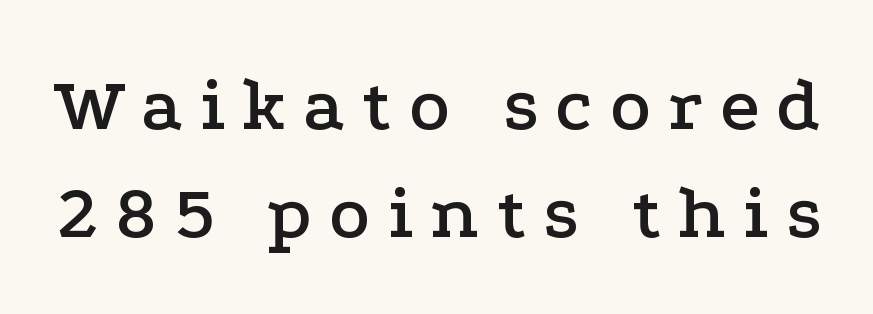
A bare baseline throughout the passage. There is plenty of visible air inserted between adjacent glyphs. The rendering uses a moderate line-height, typical for paragraphs. A typesetter would label this face a serif. The letters stand straight up with perfectly vertical stems.
